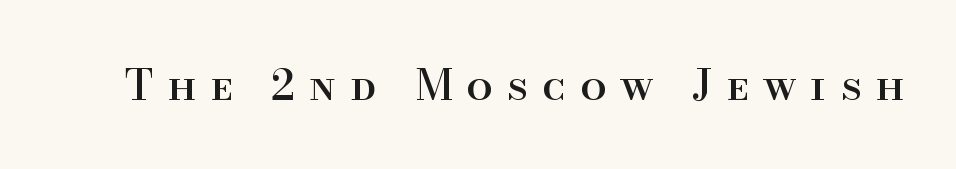
{"serif": "yes", "italic": "no", "width": "normal", "stroke_contrast": "high", "x_height": "small", "monospaced": "no", "underline": "no", "letter_spacing": "wide", "letter_spacing_em": 0.33, "glyph_px": 42}
